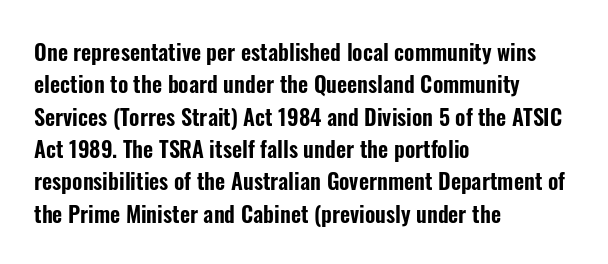
The image shows 22 px text type, upright; set left-aligned, normal line spacing (1.47x), normal letter spacing, not underlined.
